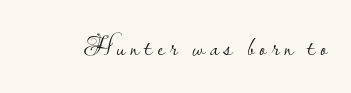
Weight: not bold — regular or lighter. Descenders hang freely into open space. A typesetter would call this proportional, since set widths differ per character. These lines are composed in type without serifs.
